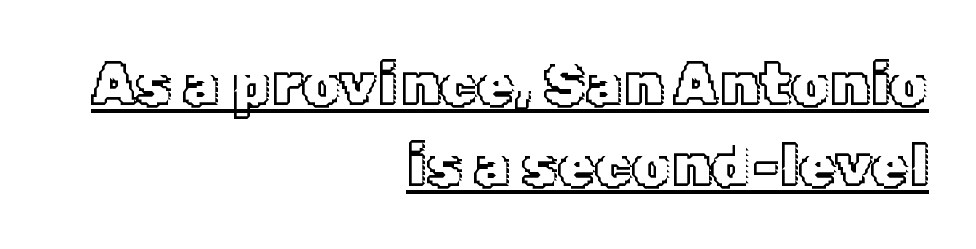
{"italic": "no", "width": "normal", "x_height": "medium", "monospaced": "no", "underline": "yes", "align": "right", "line_spacing": "normal", "line_spacing_ratio": 1.35, "letter_spacing": "normal", "letter_spacing_em": 0.0, "glyph_px": 60}
